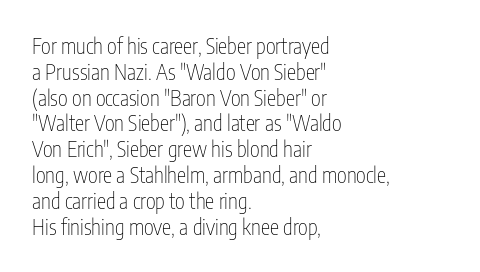
The image shows 21 px text type, upright; set left-aligned, line spacing 1.23x, normal letter spacing, not underlined.
